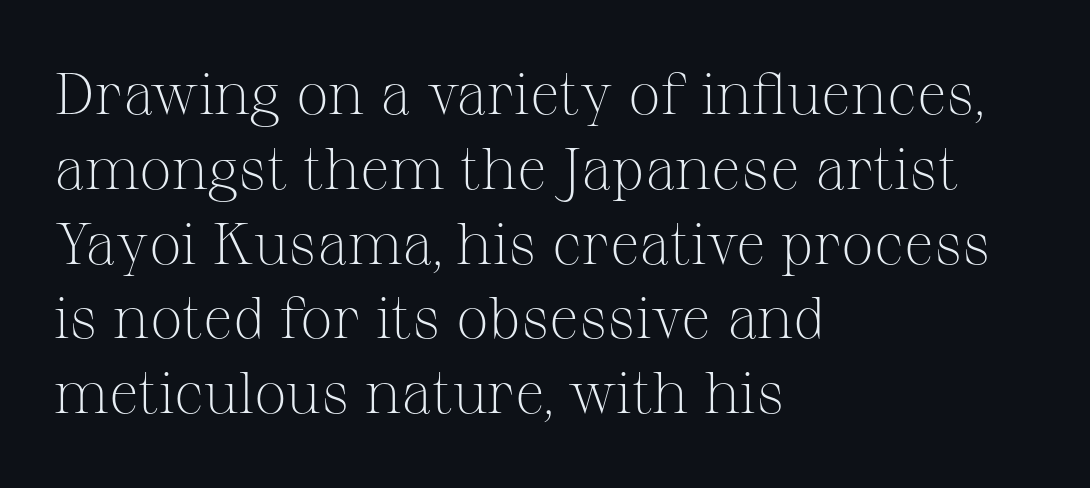
Ink coverage per letter is moderate at most. Is there any slant? The stems are plumb. Standard letterfit; no display-style spreading of the glyphs. Is this a fixed-width face? No — the glyphs have proportional, varying widths. How would I describe the line gaps? Plain and ordinary.
